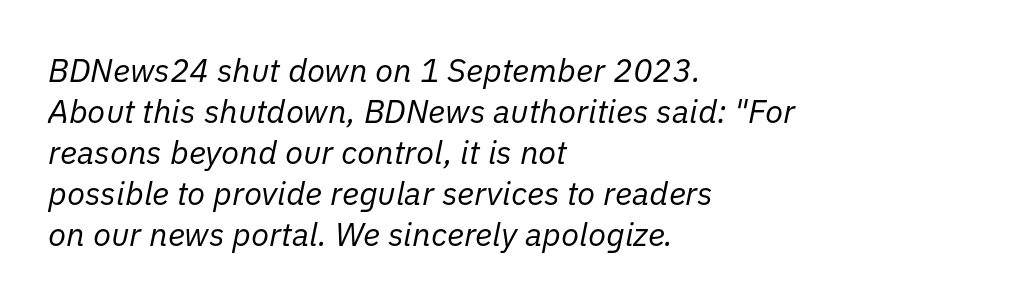
Does the copy run flush right? No — it runs flush left. Nothing unusual about the tracking: characters are spaced as the font intends. Emphasis-style slanted type is in use. No extra ink here — the face is not bold. Looks like regular typesetting: each glyph gets only the width it needs.
